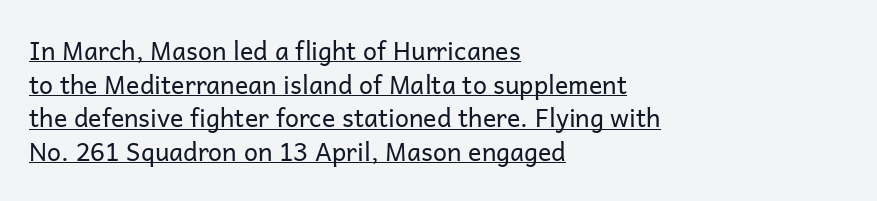
Honestly, the row spacing looks completely unremarkable. In designer terms, the underline attribute is active on this setting. You can tell it's not italic because the verticals are truly vertical. A classic flush-left, rag-right setting is used for this passage. The type is set solid horizontally, with unmodified tracking.
